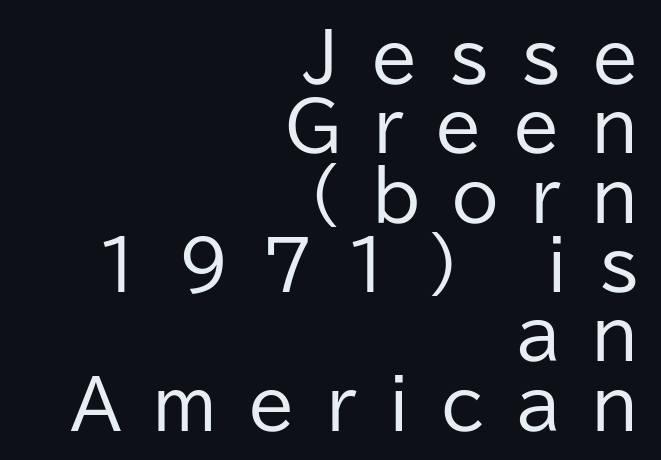
You can tell from the bare stems that sans-serif type was used. How are the letters spaced? Widely, with obvious added tracking. Check under the words: just untouched page. The letters look calm and open, with moderate or lighter stems. The lines are quadded right. This is the regular roman posture of the typeface.
